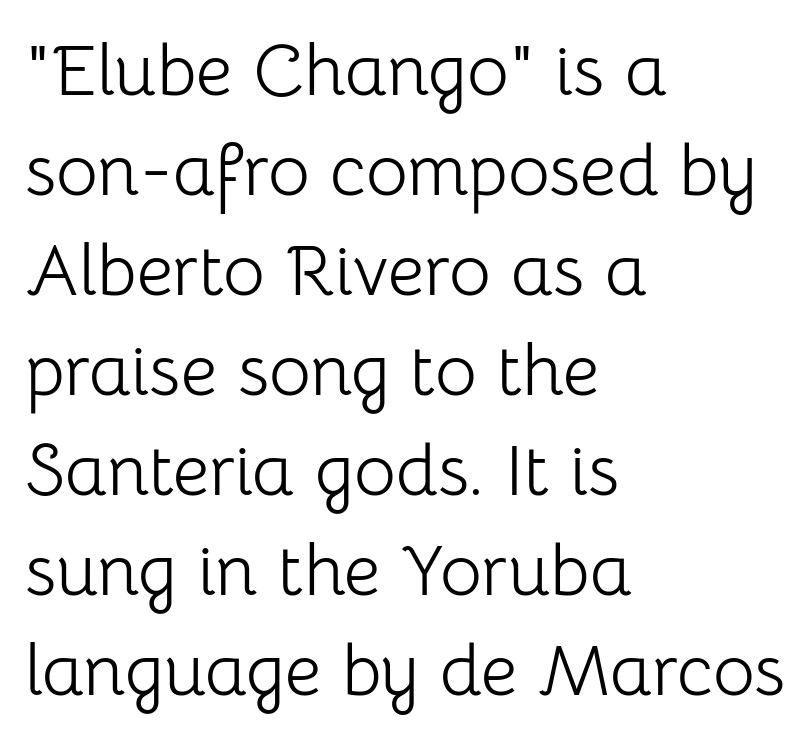
{"serif": "no", "italic": "no", "bold": "no", "weight": "light", "width": "normal", "stroke_contrast": "low", "x_height": "medium", "monospaced": "no", "underline": "no", "align": "left", "line_spacing": "normal", "line_spacing_ratio": 1.39, "letter_spacing": "normal", "letter_spacing_em": 0.0, "glyph_px": 72}
